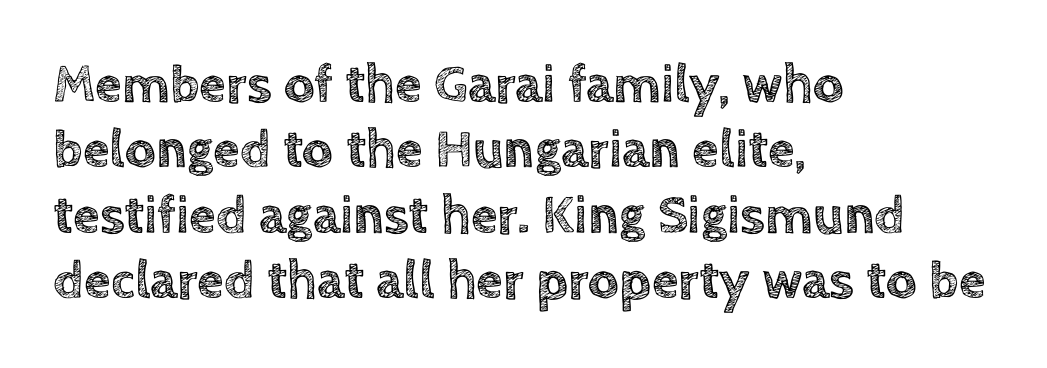
The image shows 54 px text type, upright; set left-aligned, line spacing 1.21x, normal letter spacing, not underlined; a large x-height.
